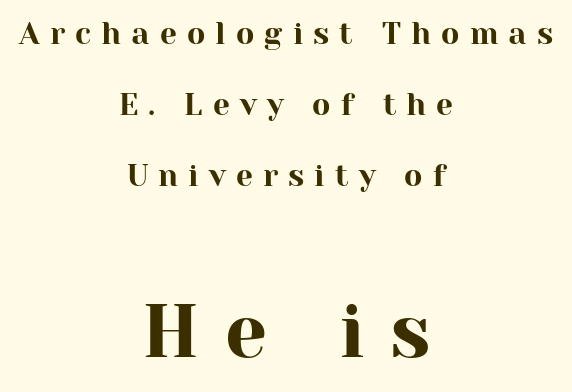
The image shows 75 px serif type, upright; set centered, loose line spacing (2.36x), unusually wide letter spacing (+0.34 em), not underlined; the second (bottom) block is 2.5x larger; high stroke contrast and a medium x-height.
